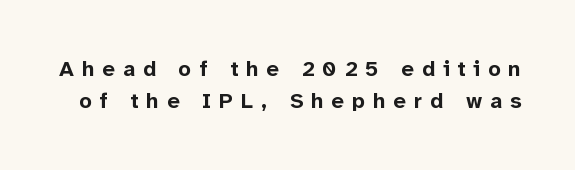
Q: Is the text bold? A: Yes.
Q: Is the text italic (slanted)? A: No, it is upright.
Q: Is the text underlined? A: No.
Q: Is the spacing between letters normal or unusually wide? A: Unusually wide.
Q: Is the spacing between lines tight, normal or loose? A: Normal.
